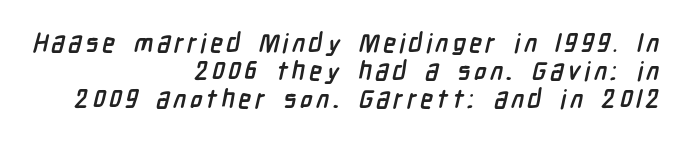
The image shows 26 px bold type; set right-aligned, tight line spacing (1.08x), not underlined.
